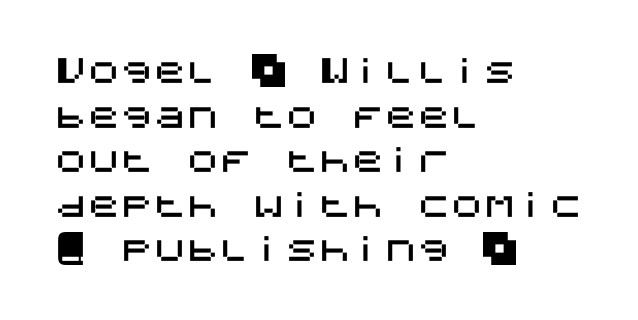
The face used here is rendered with its standard letterfit. Descenders are the only things crossing below the line. Horizontal bands of white between lines are of average thickness. Each line starts at the same left margin while the right side varies.
